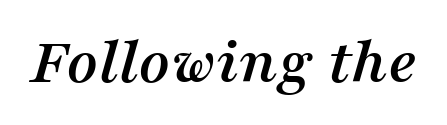
The image shows 68 px serif type, italic (leaning right); set normal letter spacing, not underlined; medium stroke contrast and a medium x-height.
